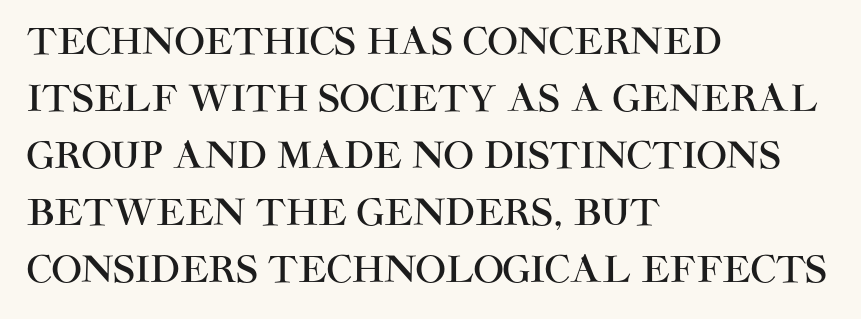
Q: Is the text italic (slanted)? A: No, it is upright.
Q: Is the typeface a serif or a sans-serif typeface? A: Sans-serif.
Q: Is the text underlined? A: No.
Q: How is the paragraph aligned? A: Left-aligned.
Q: Is the spacing between letters normal or unusually wide? A: Normal.
Q: Is the spacing between lines tight, normal or loose? A: Normal.
Q: Width (condensed, normal, or wide)? A: Normal.
Q: Stroke contrast? A: High.
Q: x-height? A: Large.
Q: Monospaced? A: No.
